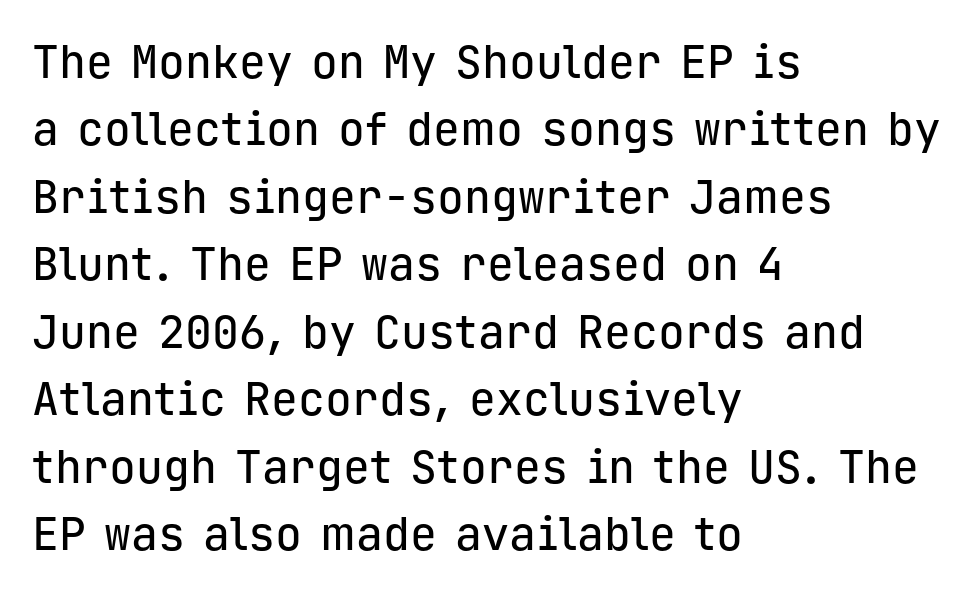
{"serif": "no", "italic": "no", "width": "normal", "stroke_contrast": "low", "x_height": "medium", "monospaced": "yes", "underline": "no", "align": "left", "line_spacing": "normal", "line_spacing_ratio": 1.5, "letter_spacing": "normal", "letter_spacing_em": 0.0, "glyph_px": 45}
